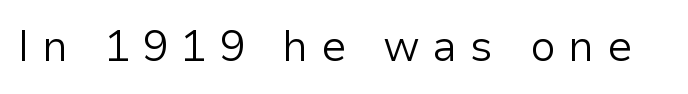
{"serif": "no", "italic": "no", "bold": "no", "weight": "light", "width": "normal", "stroke_contrast": "low", "x_height": "medium", "monospaced": "no", "underline": "no", "letter_spacing": "wide", "letter_spacing_em": 0.29, "glyph_px": 43}
